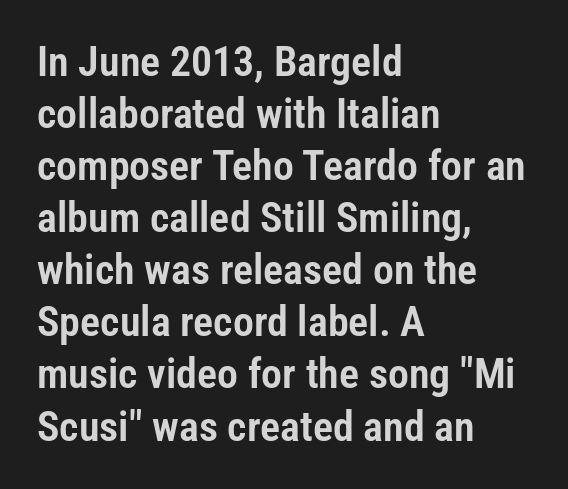
{"serif": "no", "italic": "no", "width": "condensed", "stroke_contrast": "low", "x_height": "medium", "monospaced": "no", "underline": "no", "align": "left", "line_spacing_ratio": 1.24, "letter_spacing": "normal", "letter_spacing_em": 0.0, "glyph_px": 42}
